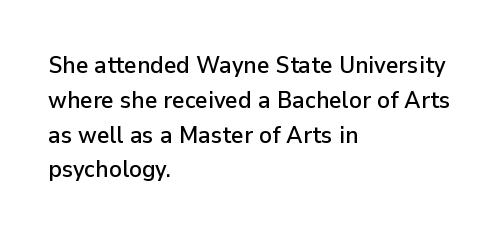
Q: Is the text italic (slanted)? A: No, it is upright.
Q: Is the text underlined? A: No.
Q: How is the paragraph aligned? A: Left-aligned.
Q: Is the spacing between letters normal or unusually wide? A: Normal.
Q: Is the spacing between lines tight, normal or loose? A: Normal.
